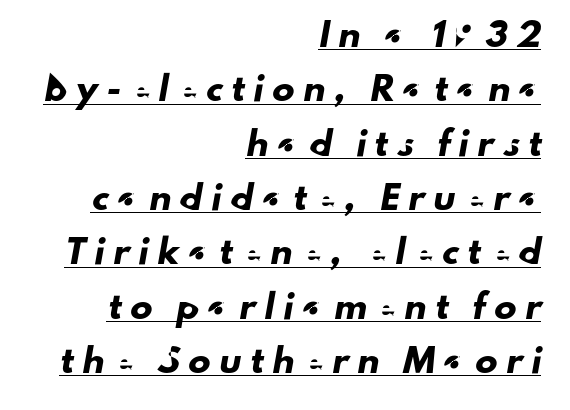
The image shows 22 px text type; set right-aligned, loose line spacing (2.47x), unusually wide letter spacing (+0.41 em), underlined.
